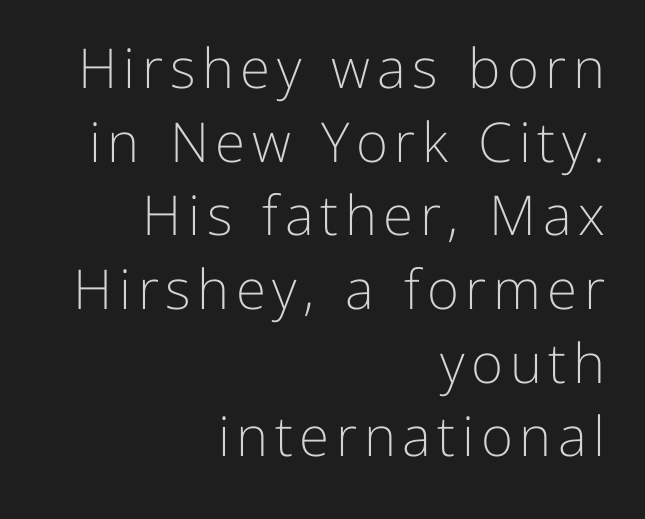
Q: Is the text bold? A: No.
Q: Is the text italic (slanted)? A: No, it is upright.
Q: Is the typeface a serif or a sans-serif typeface? A: Sans-serif.
Q: Is the text underlined? A: No.
Q: How is the paragraph aligned? A: Right-aligned.
Q: Is the spacing between lines tight, normal or loose? A: Normal.
Q: Width (condensed, normal, or wide)? A: Normal.
Q: Stroke contrast? A: Low.
Q: x-height? A: Medium.
Q: Monospaced? A: No.
